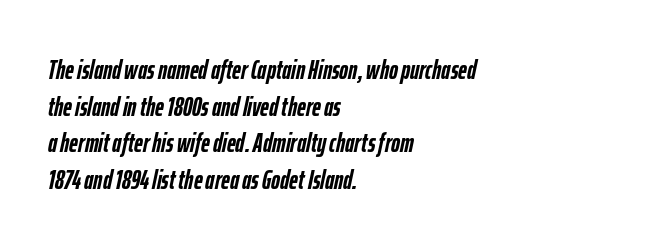
{"italic": "yes", "lean": "right", "slant_degrees": 12, "bold": "yes", "underline": "no", "align": "left", "line_spacing": "normal", "line_spacing_ratio": 1.36, "letter_spacing": "normal", "letter_spacing_em": 0.0, "glyph_px": 27}
